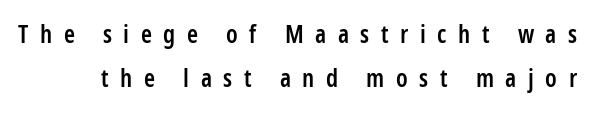
Has an underline been added? It has not. Posture: vertical. Tracking value appears strongly positive — letters spread wide. Firm but not heavy-handed strokes: this text is semibold.
